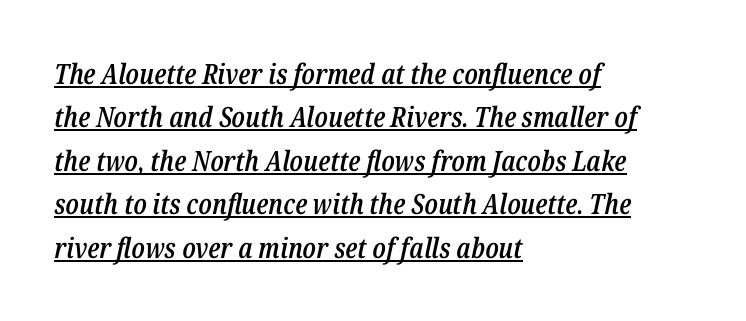
{"italic": "yes", "lean": "right", "slant_degrees": 12, "bold": "semi", "weight": "semibold", "width": "condensed", "stroke_contrast": "low", "x_height": "medium", "monospaced": "no", "underline": "yes", "align": "left", "line_spacing": "normal", "line_spacing_ratio": 1.55, "letter_spacing": "normal", "letter_spacing_em": 0.0, "glyph_px": 28}
